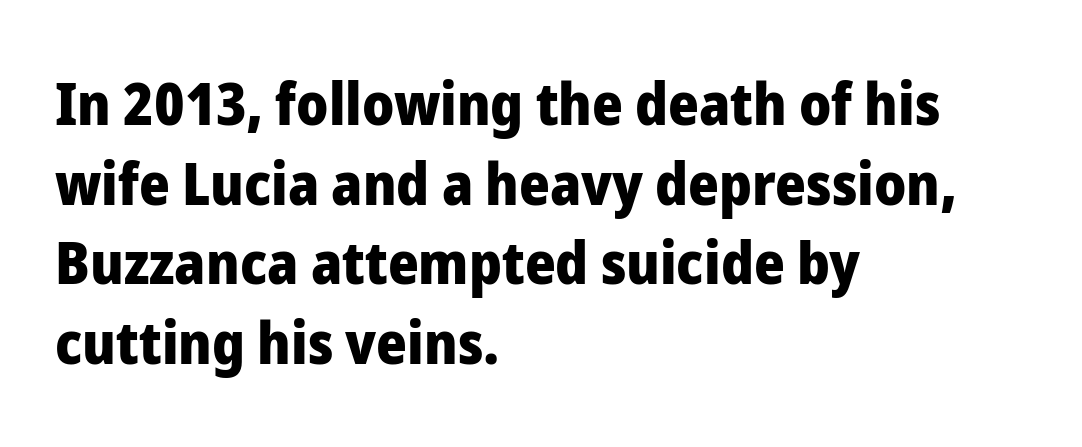
The passage shown is typed in a proportional face where columns would drift. The letters sit at their default tracking, neither squeezed nor spread. One-word summary of the alignment: left. On the weight axis this lands at bold, roughly 700. Regarding leading, the lines here are spaced in the standard way. A clean baseline with only descenders dipping below it.
